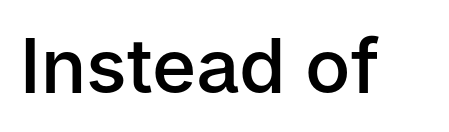
The face used here is a semibold: visibly heavier than regular, lighter than bold. Anything drawn beneath the words? Only blank space. Font category for this specimen: sans-serif. Compared with typical body copy, the letter spacing here is the same. Looks like regular typesetting: each glyph gets only the width it needs. You can tell it's not italic because the verticals are truly vertical.
